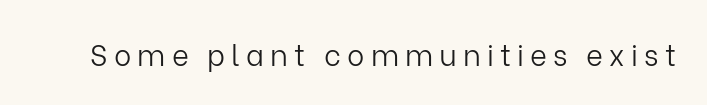
The image shows 29 px light sans-serif type, upright; set unusually wide letter spacing (+0.21 em), not underlined; low stroke contrast and a medium x-height.
